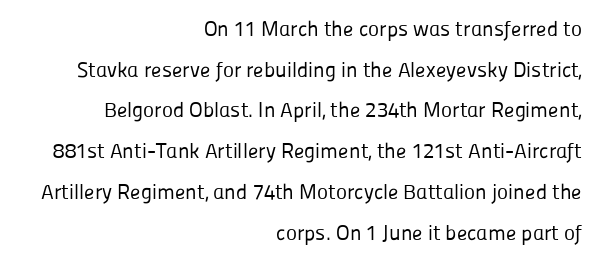
Stems here are at most as thick as an everyday book face. This sample trades compactness for vertical openness between lines. In CSS terms this would be text-align: right. This is the regular roman posture of the typeface.
